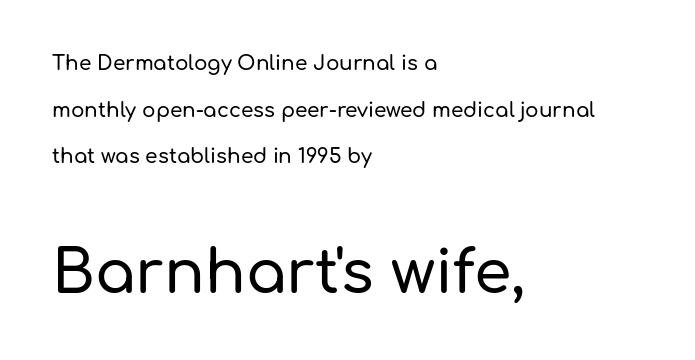
In terms of leading, this rendering errs on the spacious side. Top chunk: small. Bottom chunk: large. Here the glyphs are tracked normally, forming tight word shapes. The paragraph has a hard left edge and a soft right edge. Ascenders rise straight up at ninety degrees. The passage shown is typed in a proportional face where columns would drift.
